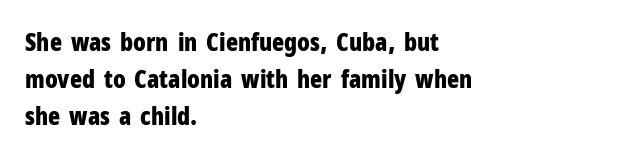
{"italic": "no", "bold": "yes", "underline": "no", "align": "left", "line_spacing": "normal", "line_spacing_ratio": 1.49, "letter_spacing": "normal", "letter_spacing_em": 0.0, "glyph_px": 25}
